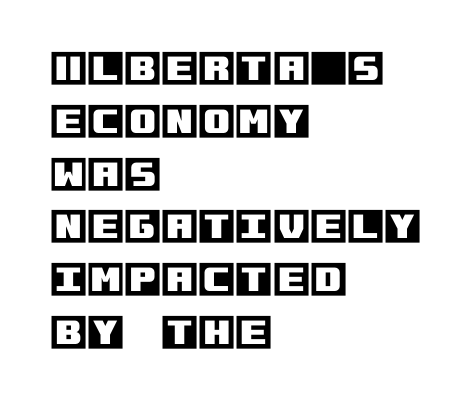
Q: Is the text italic (slanted)? A: No, it is upright.
Q: Is the text underlined? A: No.
Q: How is the paragraph aligned? A: Left-aligned.
Q: Is the spacing between letters normal or unusually wide? A: Normal.
Q: Is the spacing between lines tight, normal or loose? A: Normal.
Q: Width (condensed, normal, or wide)? A: Normal.
Q: x-height? A: Large.
